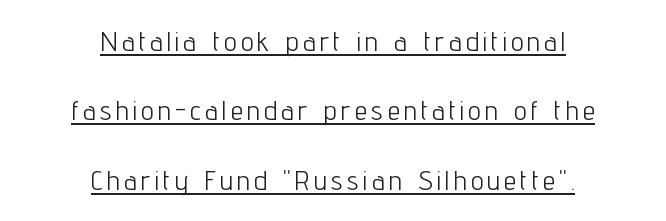
The image shows 28 px light, condensed sans-serif type, upright; set centered, loose line spacing (2.48x), underlined; low stroke contrast and a medium x-height.
